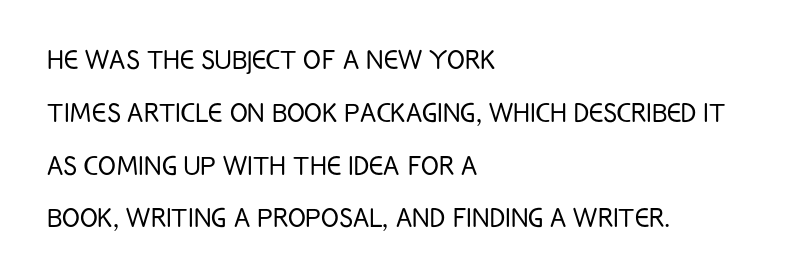
Q: Is the text bold? A: No.
Q: Is the text italic (slanted)? A: No, it is upright.
Q: Is the typeface a serif or a sans-serif typeface? A: Sans-serif.
Q: Is the text underlined? A: No.
Q: How is the paragraph aligned? A: Left-aligned.
Q: Is the spacing between letters normal or unusually wide? A: Normal.
Q: Is the spacing between lines tight, normal or loose? A: Normal.
Q: Width (condensed, normal, or wide)? A: Condensed.
Q: Stroke contrast? A: Low.
Q: x-height? A: Large.
Q: Monospaced? A: No.
